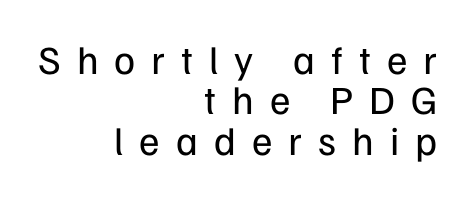
Q: Is the text bold? A: No.
Q: Is the text italic (slanted)? A: No, it is upright.
Q: Is the typeface a serif or a sans-serif typeface? A: Sans-serif.
Q: Is the text underlined? A: No.
Q: How is the paragraph aligned? A: Right-aligned.
Q: Is the spacing between letters normal or unusually wide? A: Unusually wide.
Q: Is the spacing between lines tight, normal or loose? A: Tight.
Q: Width (condensed, normal, or wide)? A: Normal.
Q: Stroke contrast? A: Low.
Q: x-height? A: Medium.
Q: Monospaced? A: No.
